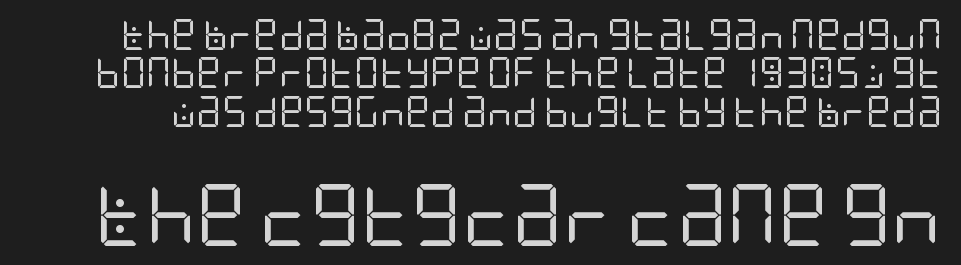
The passage shown begins with its smaller block and ends with its larger one. This is sans-serif lettering, the kind often seen on screens and signage. Check the space under the baseline: it is left empty. Quick note: not italic, upright.
